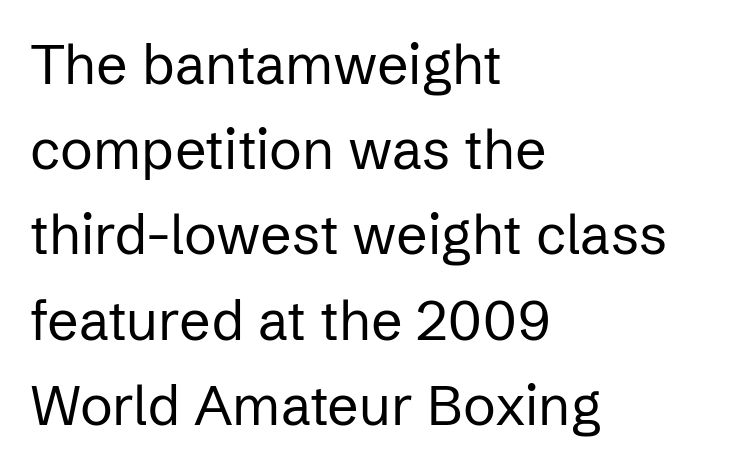
Q: Is the text bold? A: No.
Q: Is the text italic (slanted)? A: No, it is upright.
Q: Is the typeface a serif or a sans-serif typeface? A: Sans-serif.
Q: Is the text underlined? A: No.
Q: How is the paragraph aligned? A: Left-aligned.
Q: Is the spacing between letters normal or unusually wide? A: Normal.
Q: Is the spacing between lines tight, normal or loose? A: Normal.
Q: Width (condensed, normal, or wide)? A: Normal.
Q: Stroke contrast? A: Low.
Q: x-height? A: Medium.
Q: Monospaced? A: No.
